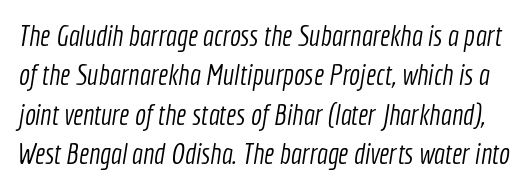
Q: Is the text bold? A: No.
Q: Is the typeface a serif or a sans-serif typeface? A: Sans-serif.
Q: Is the text underlined? A: No.
Q: Is the spacing between letters normal or unusually wide? A: Normal.
Q: Is the spacing between lines tight, normal or loose? A: Normal.
Q: Width (condensed, normal, or wide)? A: Condensed.
Q: x-height? A: Medium.
Q: Monospaced? A: No.
